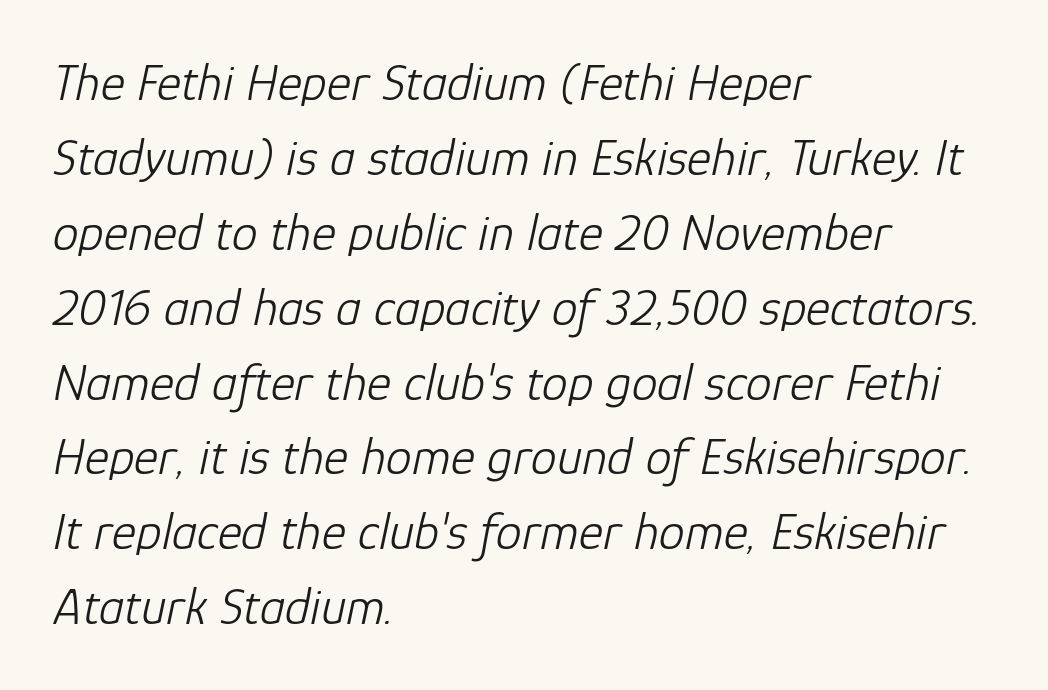
Q: Is the text bold? A: No.
Q: Is the text italic (slanted)? A: Yes, it leans right by about 12 degrees.
Q: Is the text underlined? A: No.
Q: How is the paragraph aligned? A: Left-aligned.
Q: Is the spacing between letters normal or unusually wide? A: Normal.
Q: Is the spacing between lines tight, normal or loose? A: Normal.
Q: Width (condensed, normal, or wide)? A: Normal.
Q: Stroke contrast? A: Low.
Q: x-height? A: Medium.
Q: Monospaced? A: No.
